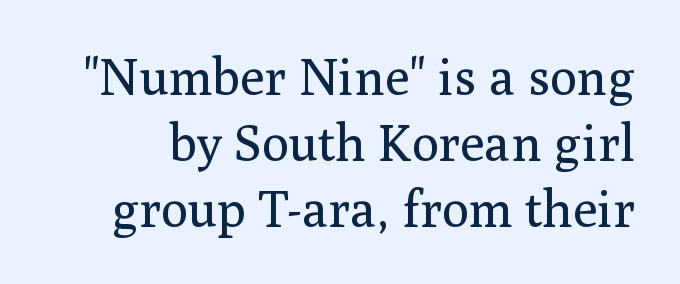
{"serif": "yes", "italic": "no", "bold": "no", "weight": "regular", "width": "normal", "stroke_contrast": "medium", "x_height": "medium", "monospaced": "no", "underline": "no", "line_spacing": "normal", "line_spacing_ratio": 1.29, "letter_spacing": "normal", "letter_spacing_em": 0.0, "glyph_px": 51}
